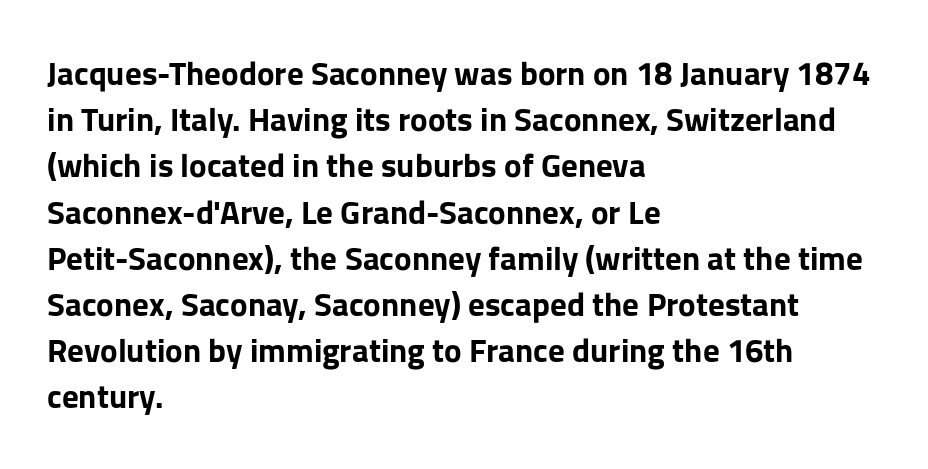
The image shows 33 px bold sans-serif type, upright; set left-aligned, normal line spacing (1.4x), normal letter spacing, not underlined; low stroke contrast and a medium x-height.
